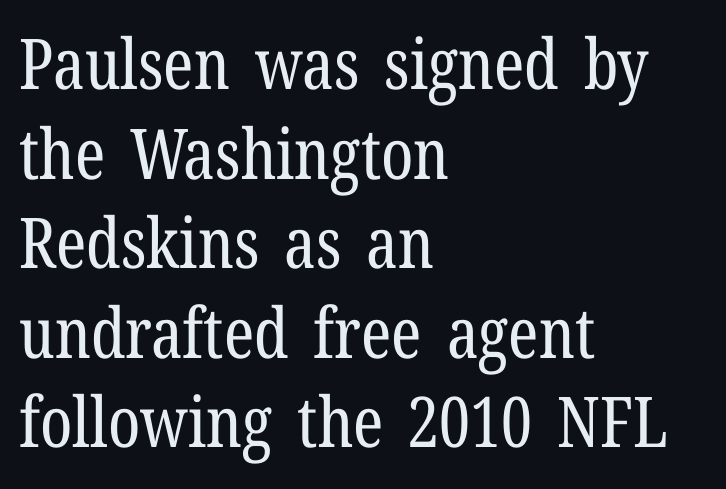
{"serif": "yes", "italic": "no", "bold": "no", "weight": "regular", "width": "condensed", "stroke_contrast": "low", "x_height": "medium", "monospaced": "no", "underline": "no", "align": "left", "line_spacing": "normal", "line_spacing_ratio": 1.28, "letter_spacing": "normal", "letter_spacing_em": 0.0, "glyph_px": 70}
